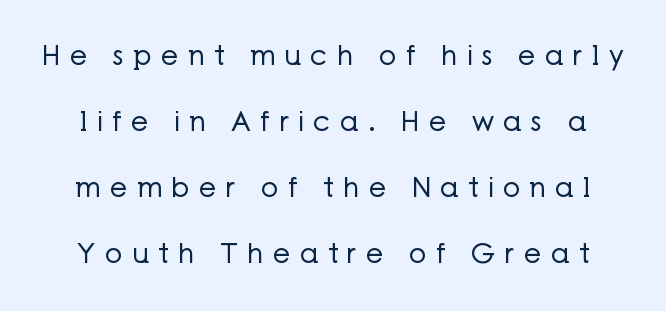
The image shows 27 px text type, upright; set loose line spacing (2.44x), unusually wide letter spacing (+0.35 em), not underlined.
